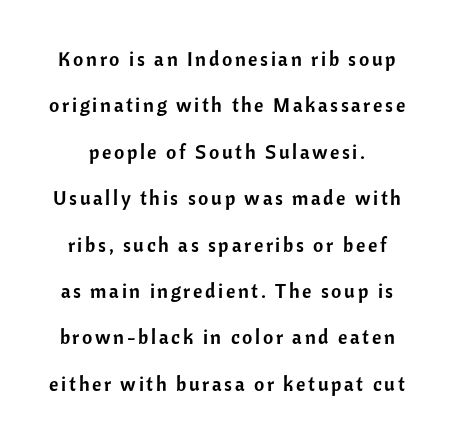
Q: Is the text italic (slanted)? A: No, it is upright.
Q: Is the text underlined? A: No.
Q: Is the spacing between lines tight, normal or loose? A: Loose.
